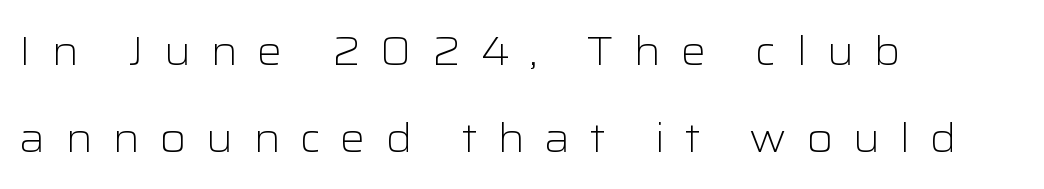
Q: Is the text bold? A: No.
Q: Is the text italic (slanted)? A: No, it is upright.
Q: Is the typeface a serif or a sans-serif typeface? A: Sans-serif.
Q: Is the text underlined? A: No.
Q: How is the paragraph aligned? A: Left-aligned.
Q: Is the spacing between letters normal or unusually wide? A: Unusually wide.
Q: Is the spacing between lines tight, normal or loose? A: Loose.
Q: Width (condensed, normal, or wide)? A: Wide.
Q: Stroke contrast? A: Low.
Q: x-height? A: Medium.
Q: Monospaced? A: No.
